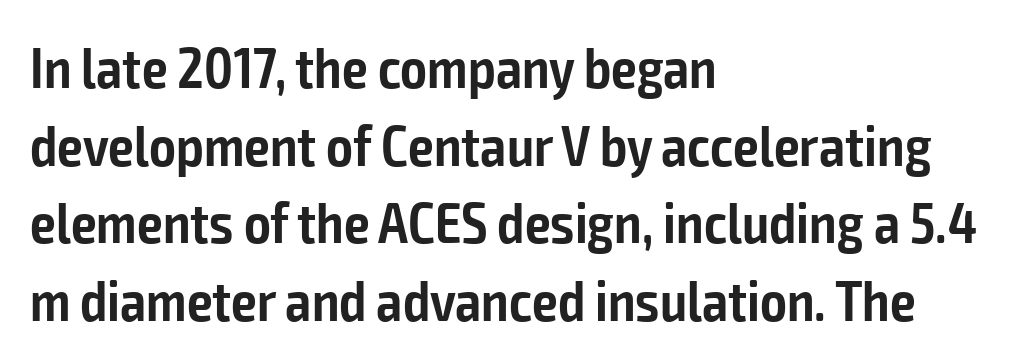
The image shows 57 px semibold, condensed sans-serif type, upright; set left-aligned, normal line spacing (1.36x), normal letter spacing, not underlined; low stroke contrast and a medium x-height.
